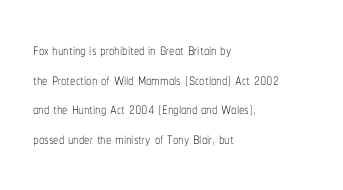
Q: Is the text bold? A: No.
Q: Is the text italic (slanted)? A: No, it is upright.
Q: Is the text underlined? A: No.
Q: How is the paragraph aligned? A: Left-aligned.
Q: Is the spacing between letters normal or unusually wide? A: Normal.
Q: Is the spacing between lines tight, normal or loose? A: Normal.
